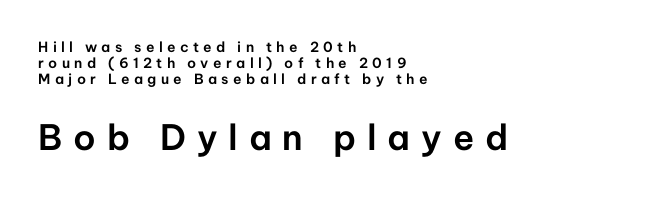
{"serif": "no", "italic": "no", "width": "normal", "stroke_contrast": "low", "x_height": "medium", "monospaced": "no", "underline": "no", "align": "left", "line_spacing_ratio": 1.16, "letter_spacing": "wide", "letter_spacing_em": 0.31, "larger_block": "second", "size_ratio": 2.5, "glyph_px": 35}
